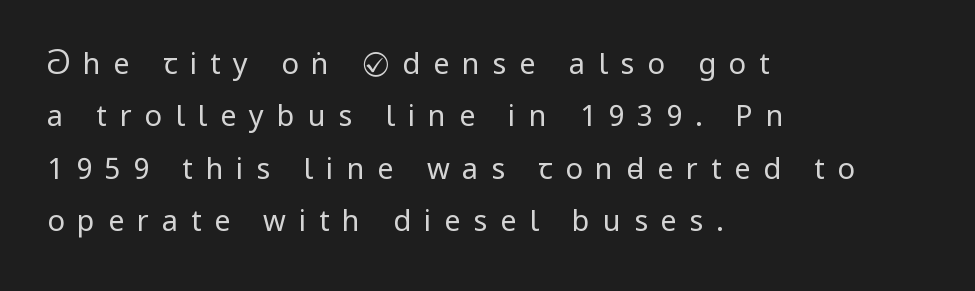
The strokes carry an ordinary text weight at most. Think of a printed novel: that variable character pitch is what you see here. A student would call this left alignment; a typographer would say flush left, rag right. Tall strokes in this sample are plumb rather than angled. This rendering widens character spacing well past its baseline value.
